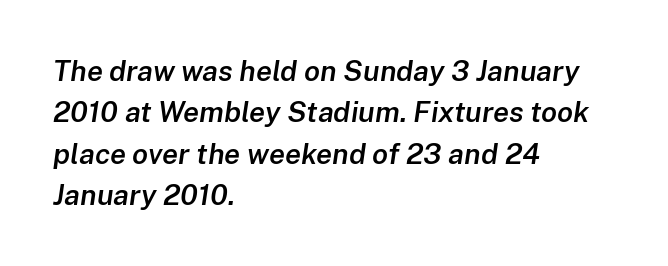
{"italic": "yes", "lean": "right", "slant_degrees": 8, "bold": "semi", "weight": "semibold", "width": "normal", "stroke_contrast": "low", "x_height": "medium", "monospaced": "no", "underline": "no", "align": "left", "line_spacing": "normal", "line_spacing_ratio": 1.43, "letter_spacing": "normal", "letter_spacing_em": 0.0, "glyph_px": 29}
